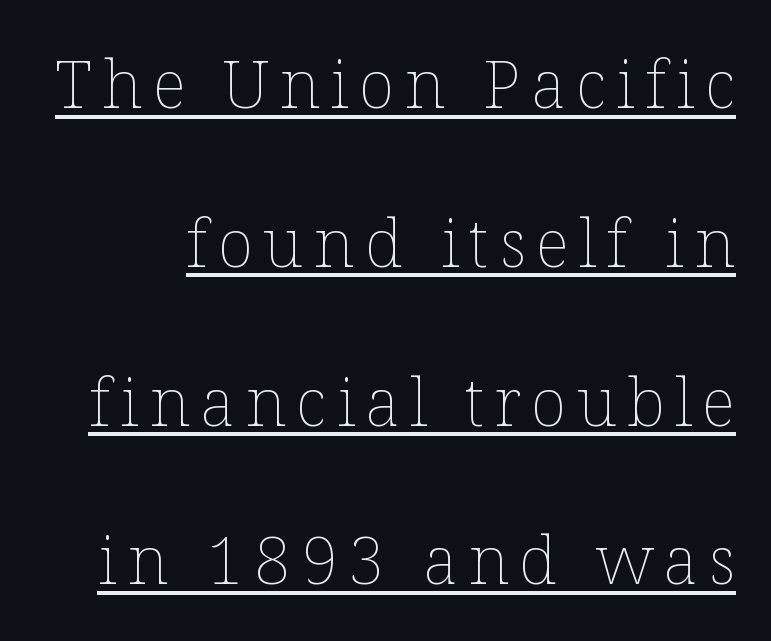
{"italic": "no", "bold": "no", "weight": "thin", "width": "normal", "stroke_contrast": "low", "x_height": "medium", "monospaced": "no", "underline": "yes", "line_spacing": "loose", "line_spacing_ratio": 2.37, "glyph_px": 67}
